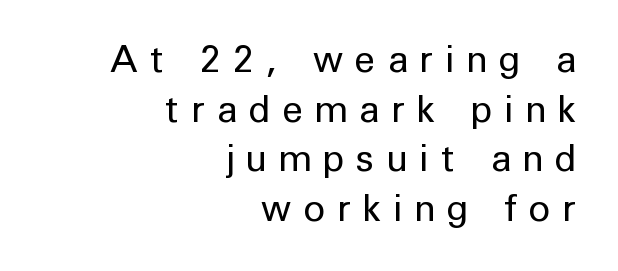
The image shows 37 px regular-weight sans-serif type, upright; set right-aligned, normal line spacing (1.34x), unusually wide letter spacing (+0.34 em), not underlined; low stroke contrast and a medium x-height.
